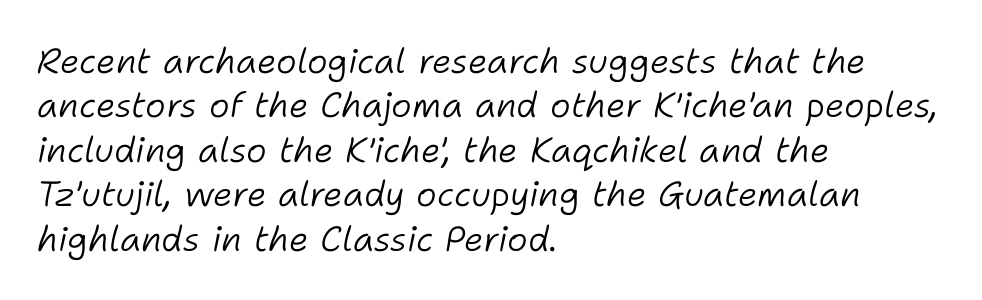
The image shows 35 px light type, italic (leaning right); set left-aligned, normal line spacing (1.27x), normal letter spacing, not underlined; low stroke contrast and a medium x-height.
